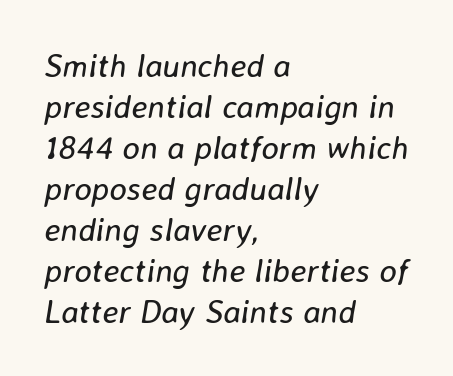
The image shows 33 px regular-weight type, italic (leaning right); set left-aligned, line spacing 1.24x, normal letter spacing, not underlined; low stroke contrast and a medium x-height.
